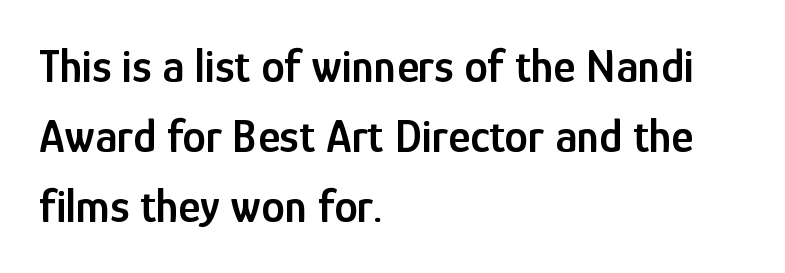
The image shows 47 px semibold, condensed sans-serif type, upright; set left-aligned, normal line spacing (1.49x), normal letter spacing, not underlined; low stroke contrast and a medium x-height.
